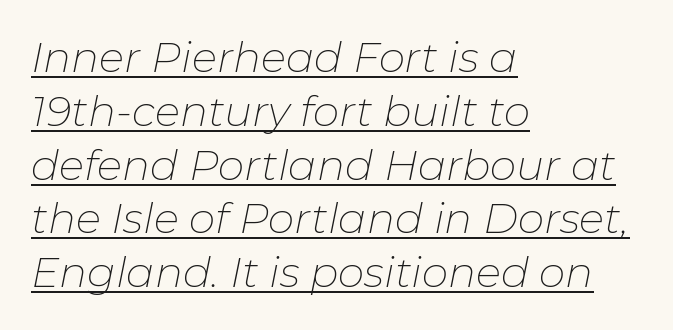
This sample is left-justified, so line endings fall wherever the words run out. Compared with typical body copy, the letter spacing here is the same. Does a line run under the words? Yes, clearly. The leading is moderate, giving the passage an even texture.
